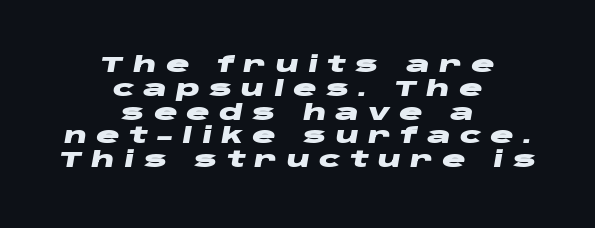
Q: Is the text bold? A: Yes.
Q: Is the text italic (slanted)? A: Yes, it leans right by about 10 degrees.
Q: Is the text underlined? A: No.
Q: How is the paragraph aligned? A: Centered.
Q: Is the spacing between letters normal or unusually wide? A: Unusually wide.
Q: Is the spacing between lines tight, normal or loose? A: Tight.
